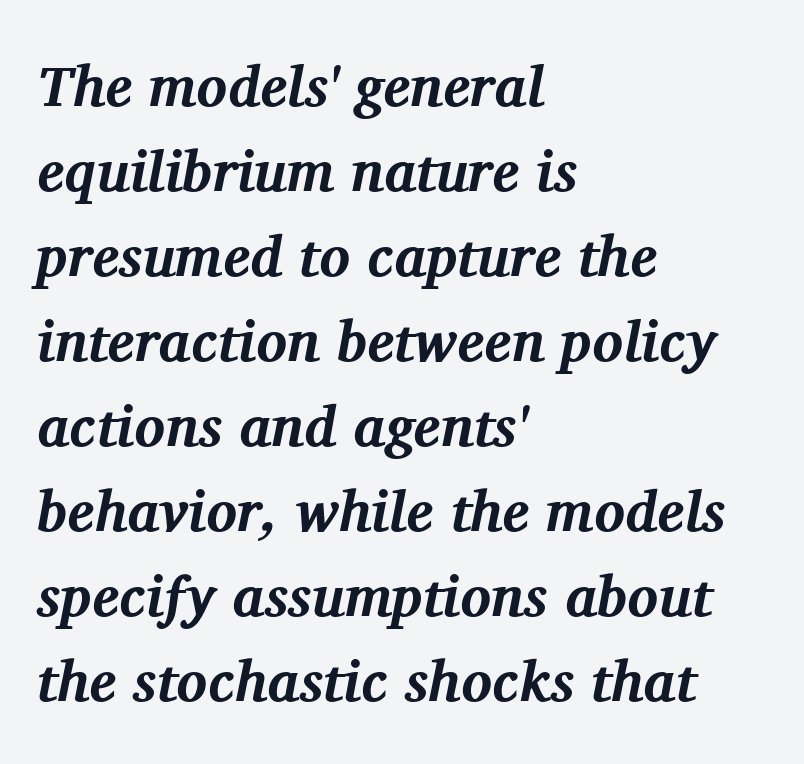
{"serif": "yes", "italic": "yes", "lean": "right", "slant_degrees": 11, "bold": "yes", "weight": "bold", "width": "normal", "stroke_contrast": "medium", "x_height": "medium", "monospaced": "no", "underline": "no", "align": "left", "line_spacing": "normal", "line_spacing_ratio": 1.49, "letter_spacing": "normal", "letter_spacing_em": 0.0, "glyph_px": 57}
